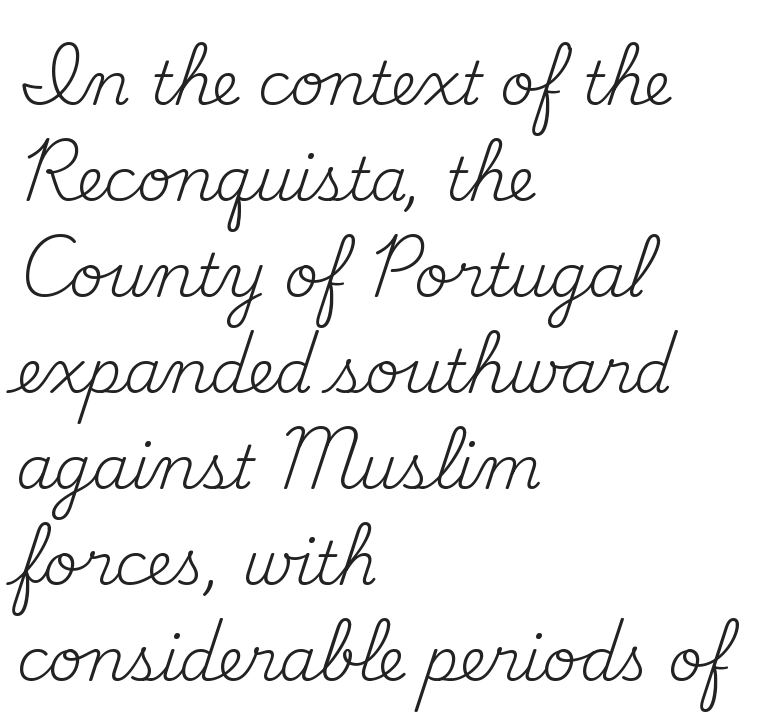
The image shows 60 px regular-weight serif type; set left-aligned, normal line spacing (1.6x), normal letter spacing, not underlined; medium stroke contrast and a small x-height.
